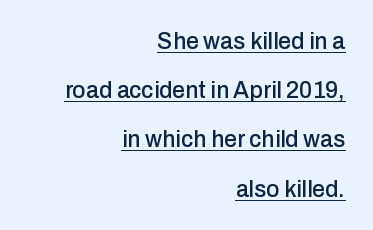
Q: Is the text italic (slanted)? A: No, it is upright.
Q: Is the text underlined? A: Yes.
Q: How is the paragraph aligned? A: Right-aligned.
Q: Is the spacing between letters normal or unusually wide? A: Normal.
Q: Is the spacing between lines tight, normal or loose? A: Loose.
